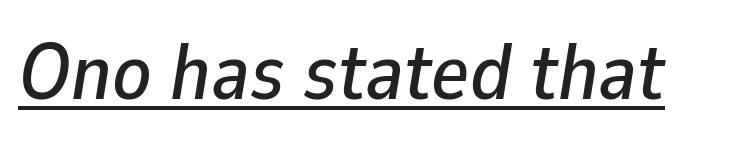
{"italic": "yes", "lean": "right", "slant_degrees": 9, "width": "normal", "stroke_contrast": "low", "x_height": "medium", "monospaced": "no", "underline": "yes", "letter_spacing": "normal", "letter_spacing_em": 0.0, "glyph_px": 80}
